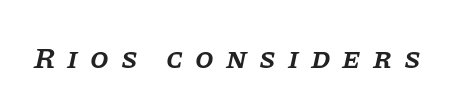
The image shows 30 px semibold serif type, italic (leaning right); set unusually wide letter spacing (+0.4 em), not underlined; low stroke contrast and a large x-height.
